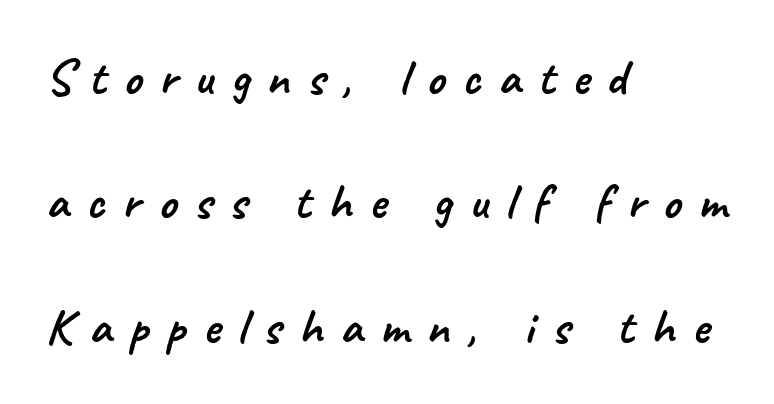
The image shows 51 px sans-serif type; set left-aligned, loose line spacing (2.44x), unusually wide letter spacing (+0.34 em), not underlined; low stroke contrast and a small x-height.
